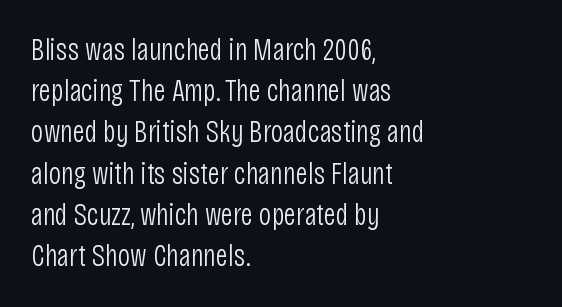
Baseline-to-baseline distance is the conventional proportion of letter height. The typography opts for an upright posture over an oblique one. No word sits above an underline. A typesetter would label this face a sans. Here the designer chose a conventional face with non-uniform glyph widths.
